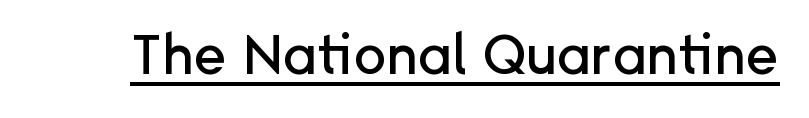
{"serif": "no", "italic": "no", "width": "normal", "stroke_contrast": "low", "x_height": "medium", "monospaced": "no", "underline": "yes", "letter_spacing": "normal", "letter_spacing_em": 0.0, "glyph_px": 55}
